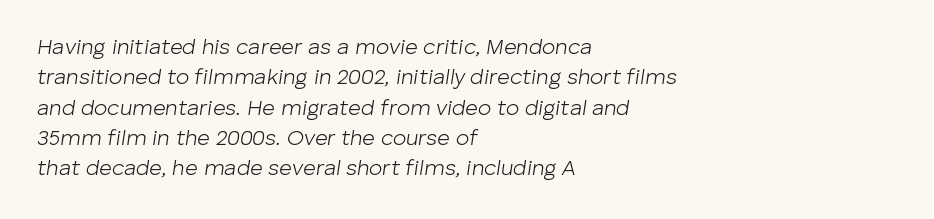
{"italic": "yes", "lean": "right", "slant_degrees": 8, "bold": "no", "underline": "no", "align": "left", "line_spacing": "normal", "line_spacing_ratio": 1.38, "letter_spacing": "normal", "letter_spacing_em": 0.0, "glyph_px": 22}
